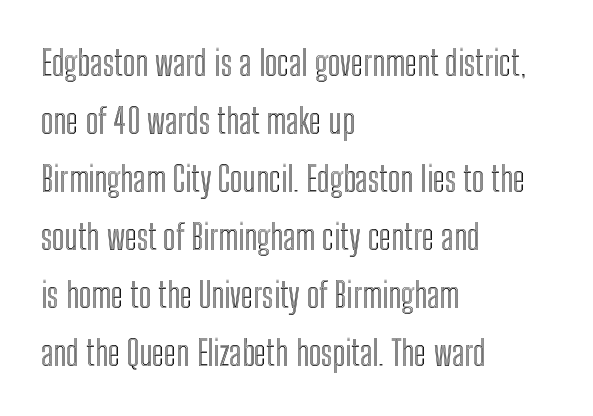
Proportional: the letters do not fall into vertical columns. The typesetter chose a ragged-right arrangement here. The space between consecutive lines is moderate. The specimen omits any rule beneath the text block's lines. These lines keep a tight, regular rhythm from letter to letter. Ascenders rise straight up at ninety degrees.
